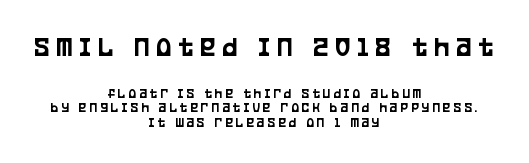
Q: Is the text italic (slanted)? A: No, it is upright.
Q: Is the typeface a serif or a sans-serif typeface? A: Sans-serif.
Q: Is the text underlined? A: No.
Q: How is the paragraph aligned? A: Centered.
Q: Is the spacing between letters normal or unusually wide? A: Unusually wide.
Q: Is the spacing between lines tight, normal or loose? A: Tight.
Q: Which block of text is set in a larger size, the first (top) or the second (bottom)? A: The first (top) one.
Q: Width (condensed, normal, or wide)? A: Condensed.
Q: Stroke contrast? A: Low.
Q: x-height? A: Large.
Q: Monospaced? A: No.
